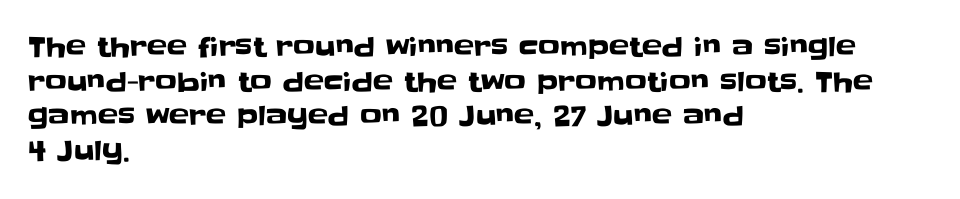
Q: Is the text italic (slanted)? A: No, it is upright.
Q: Is the text underlined? A: No.
Q: How is the paragraph aligned? A: Left-aligned.
Q: Is the spacing between letters normal or unusually wide? A: Normal.
Q: Is the spacing between lines tight, normal or loose? A: Normal.
